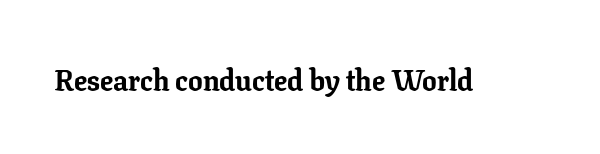
Think of a printed novel: that variable character pitch is what you see here. You can tell from the footed stems that serif type was used. What weight is shown? A full bold with thick strokes. Unmarked baselines from the first word to the last. Ordinary non-slanted type is in use. There is no visible air inserted between adjacent glyphs.
